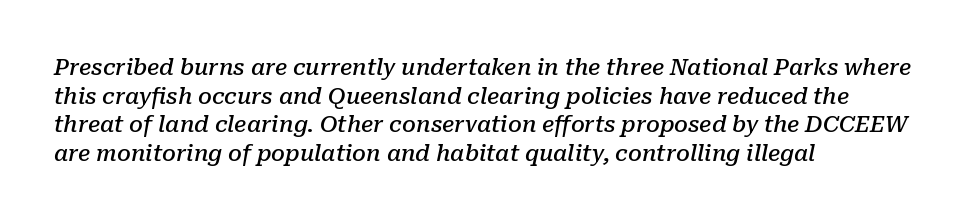
The image shows 22 px text type, italic (leaning right); set left-aligned, normal line spacing (1.3x), normal letter spacing, not underlined.
